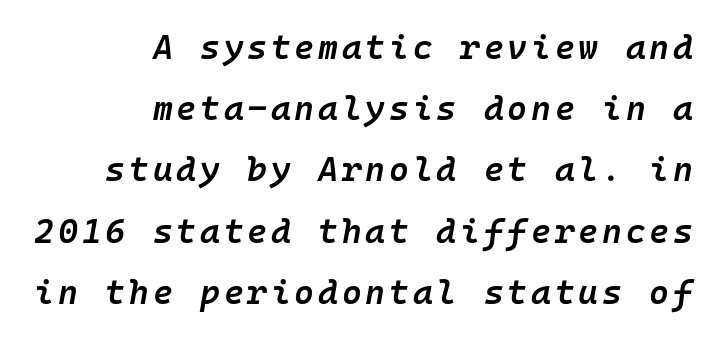
Q: Is the text bold? A: Semi-bold.
Q: Is the text italic (slanted)? A: Yes, it leans right by about 10 degrees.
Q: Is the text underlined? A: No.
Q: How is the paragraph aligned? A: Right-aligned.
Q: Width (condensed, normal, or wide)? A: Normal.
Q: Stroke contrast? A: Low.
Q: x-height? A: Medium.
Q: Monospaced? A: Yes.
